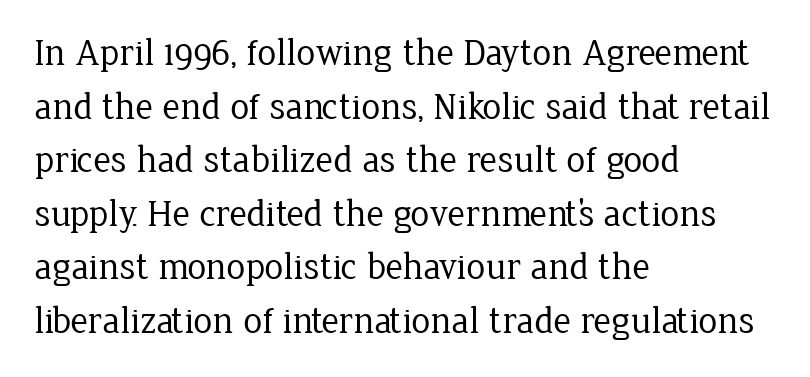
The image shows 38 px regular-weight serif type, upright; set left-aligned, normal line spacing (1.41x), normal letter spacing, not underlined; low stroke contrast and a medium x-height.
